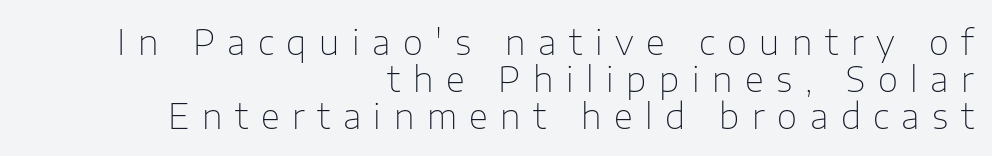
The image shows 35 px thin sans-serif type, upright; set right-aligned, tight line spacing (1.06x), unusually wide letter spacing (+0.36 em), not underlined; low stroke contrast and a medium x-height.
